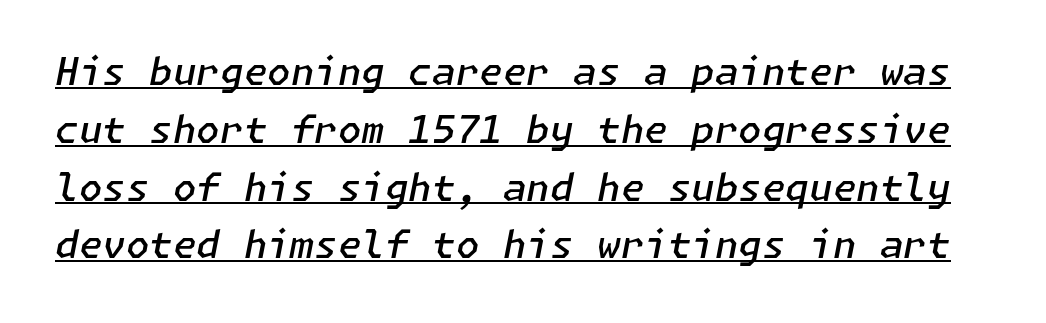
Underlined type. The rows are spaced the way most documents space them. The horizontal fit of the characters is conventional and even. Strokes here are thickened, but only to semibold level. Would a proofreader flag this as italicized? Yes.
